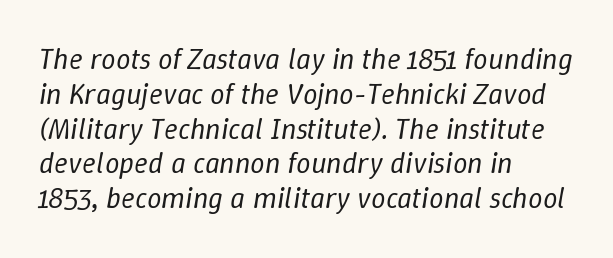
The image shows 29 px regular-weight type, italic (leaning right); set left-aligned, line spacing 1.2x, normal letter spacing, not underlined; low stroke contrast and a medium x-height.
